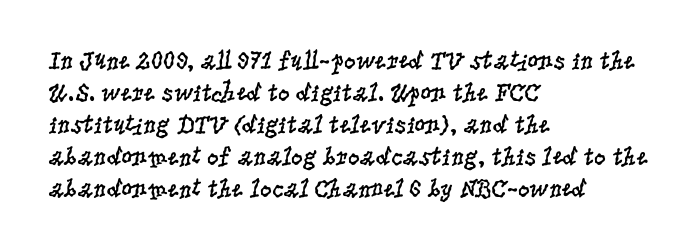
{"bold": "no", "underline": "no", "align": "left", "line_spacing_ratio": 1.23, "letter_spacing": "normal", "letter_spacing_em": 0.0, "glyph_px": 26}
